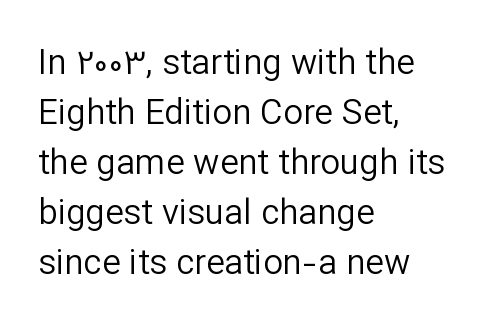
{"serif": "no", "italic": "no", "bold": "no", "weight": "regular", "width": "normal", "stroke_contrast": "low", "x_height": "medium", "monospaced": "no", "underline": "no", "align": "left", "line_spacing": "normal", "line_spacing_ratio": 1.43, "letter_spacing": "normal", "letter_spacing_em": 0.0, "glyph_px": 35}
